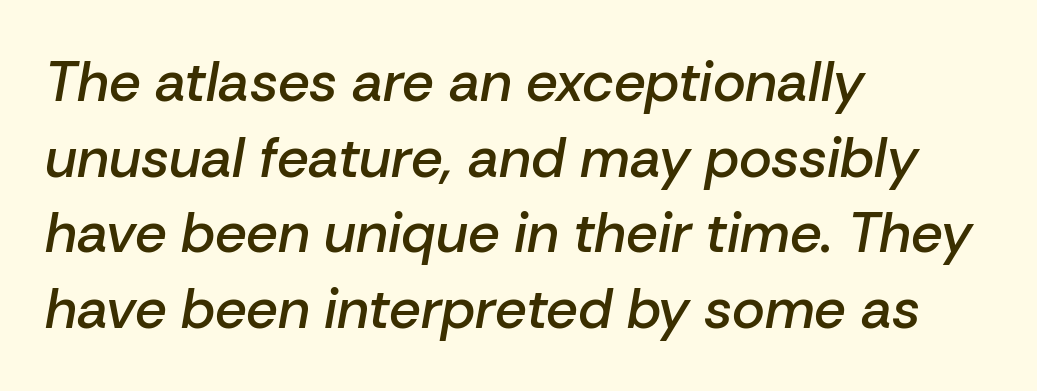
The text carries the slant typical of an italic or oblique font. Anything drawn beneath the words? Only blank space. If you measured baseline to baseline, you'd find a middling distance. Looks like regular typesetting: each glyph gets only the width it needs.
